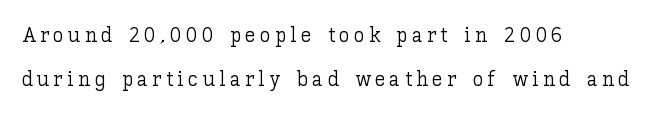
The image shows 21 px text type, upright; set left-aligned, loose line spacing (2.09x), unusually wide letter spacing (+0.21 em), not underlined.
